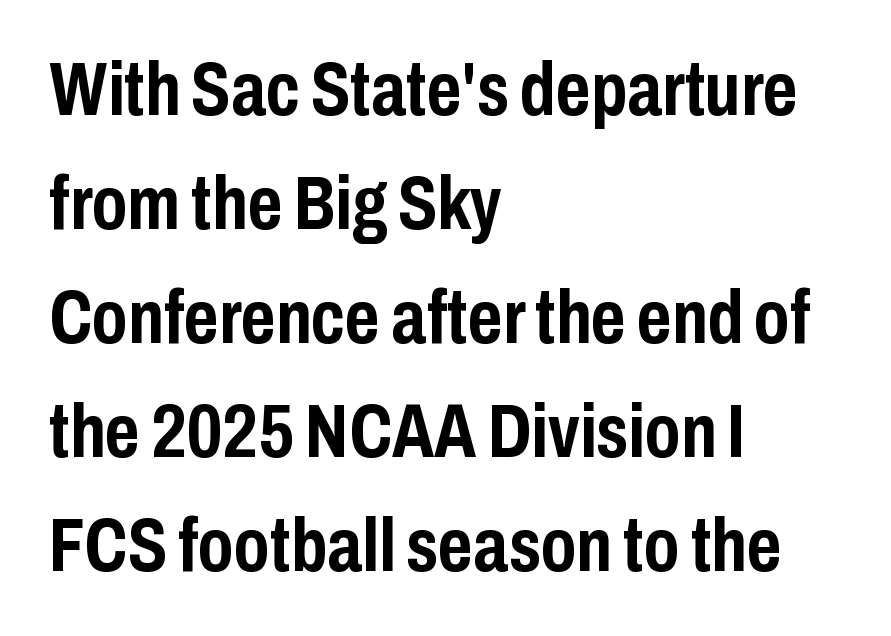
The strip under each line holds only bare page. The face used here is proportionally spaced, like ordinary book or web type. These lines are set flush left with a ragged right edge. Regarding leading, the lines here are spaced in the standard way.
